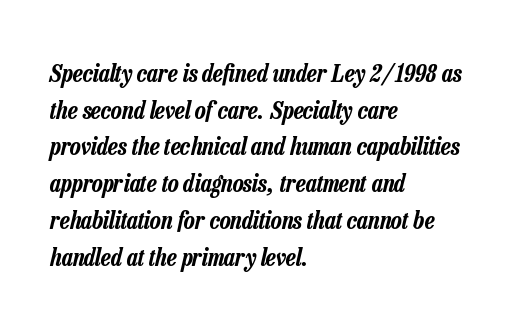
{"italic": "yes", "lean": "right", "slant_degrees": 13, "underline": "no", "align": "left", "line_spacing": "normal", "line_spacing_ratio": 1.47, "letter_spacing": "normal", "letter_spacing_em": 0.0, "glyph_px": 25}
